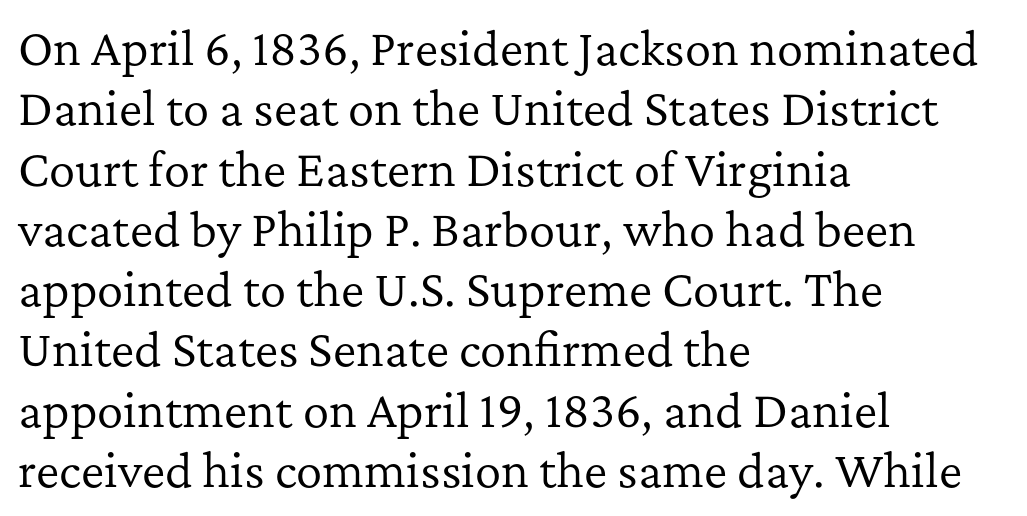
{"serif": "yes", "italic": "no", "bold": "no", "weight": "regular", "width": "normal", "stroke_contrast": "low", "x_height": "medium", "monospaced": "no", "underline": "no", "align": "left", "line_spacing": "normal", "line_spacing_ratio": 1.37, "letter_spacing": "normal", "letter_spacing_em": 0.0, "glyph_px": 44}
